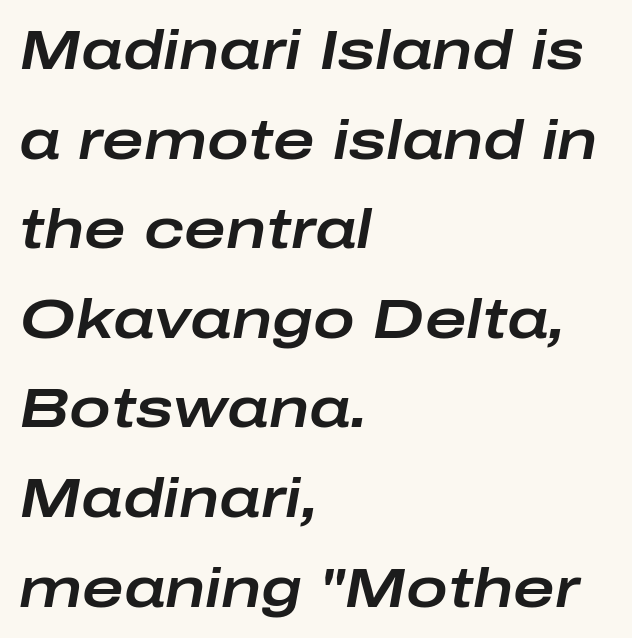
The image shows 56 px wide type, italic (leaning right); set left-aligned, normal line spacing (1.6x), normal letter spacing, not underlined; low stroke contrast and a medium x-height.
